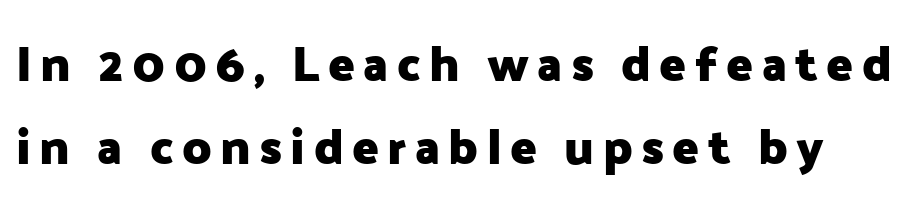
Q: Is the text bold? A: Yes.
Q: Is the text italic (slanted)? A: No, it is upright.
Q: Is the typeface a serif or a sans-serif typeface? A: Sans-serif.
Q: Is the text underlined? A: No.
Q: Is the spacing between lines tight, normal or loose? A: Normal.
Q: Width (condensed, normal, or wide)? A: Normal.
Q: Stroke contrast? A: Low.
Q: x-height? A: Medium.
Q: Monospaced? A: No.
